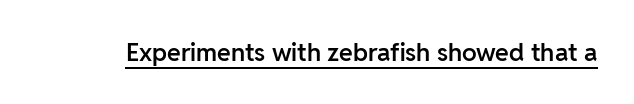
Q: Is the text bold? A: Semi-bold.
Q: Is the text italic (slanted)? A: No, it is upright.
Q: Is the text underlined? A: Yes.
Q: Is the spacing between letters normal or unusually wide? A: Normal.
